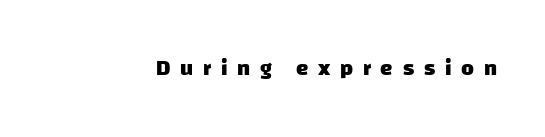
The image shows 22 px bold type; set unusually wide letter spacing (+0.44 em), not underlined.
